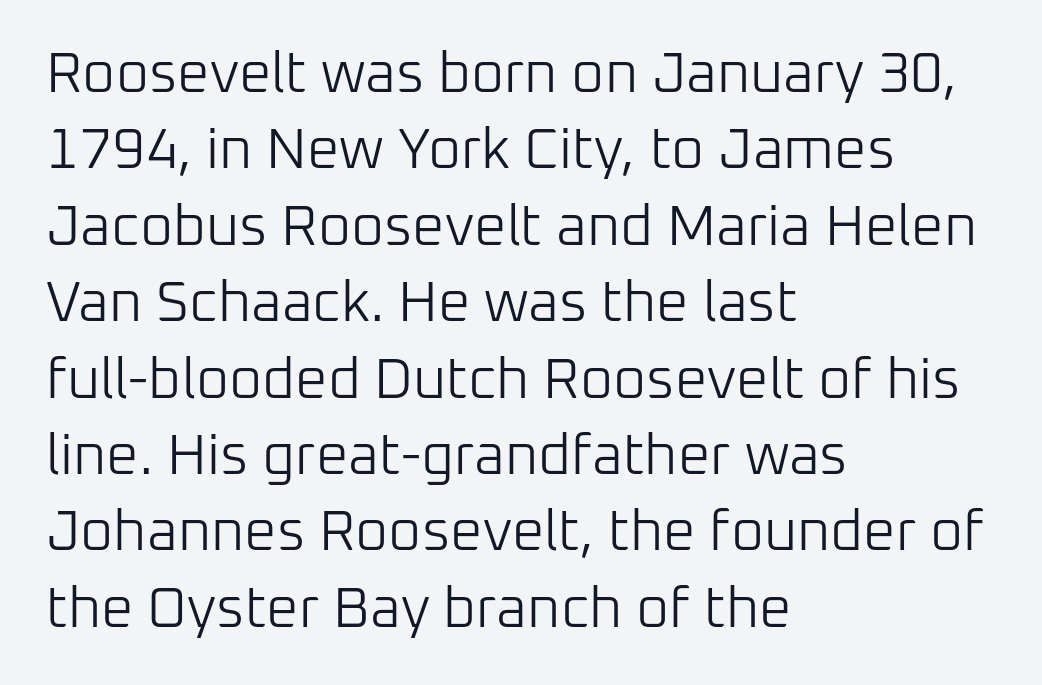
{"serif": "no", "italic": "no", "bold": "no", "weight": "light", "width": "normal", "stroke_contrast": "low", "x_height": "medium", "monospaced": "no", "underline": "no", "align": "left", "line_spacing": "normal", "line_spacing_ratio": 1.34, "letter_spacing": "normal", "letter_spacing_em": 0.0, "glyph_px": 57}
